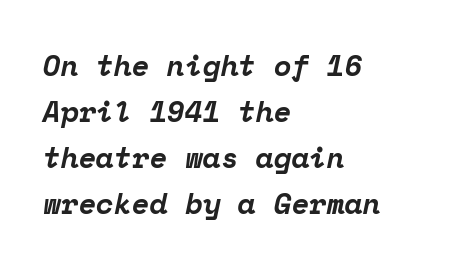
Q: Is the text bold? A: Yes.
Q: Is the text italic (slanted)? A: Yes, it leans right by about 12 degrees.
Q: Is the typeface a serif or a sans-serif typeface? A: Serif.
Q: Is the text underlined? A: No.
Q: How is the paragraph aligned? A: Left-aligned.
Q: Is the spacing between letters normal or unusually wide? A: Normal.
Q: Is the spacing between lines tight, normal or loose? A: Normal.
Q: Width (condensed, normal, or wide)? A: Normal.
Q: Stroke contrast? A: Low.
Q: x-height? A: Medium.
Q: Monospaced? A: Yes.
